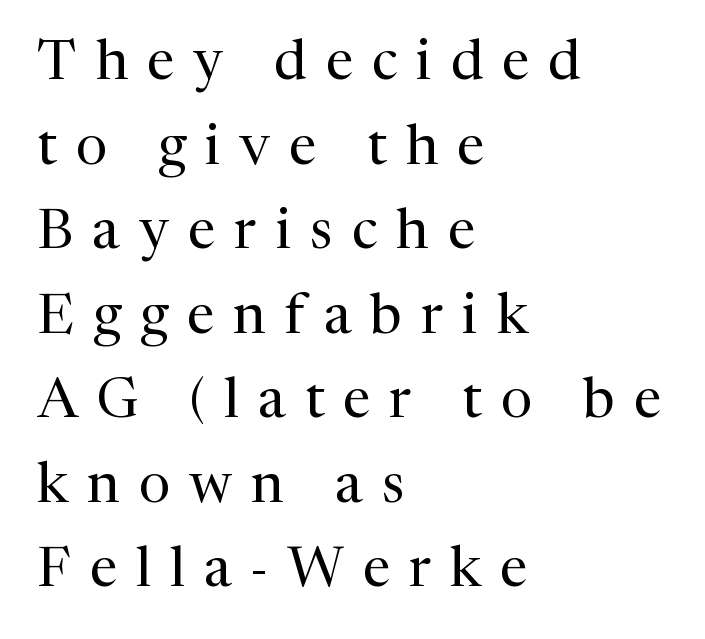
The image shows 56 px regular-weight serif type, upright; set left-aligned, normal line spacing (1.51x), unusually wide letter spacing (+0.34 em), not underlined; medium stroke contrast and a medium x-height.
